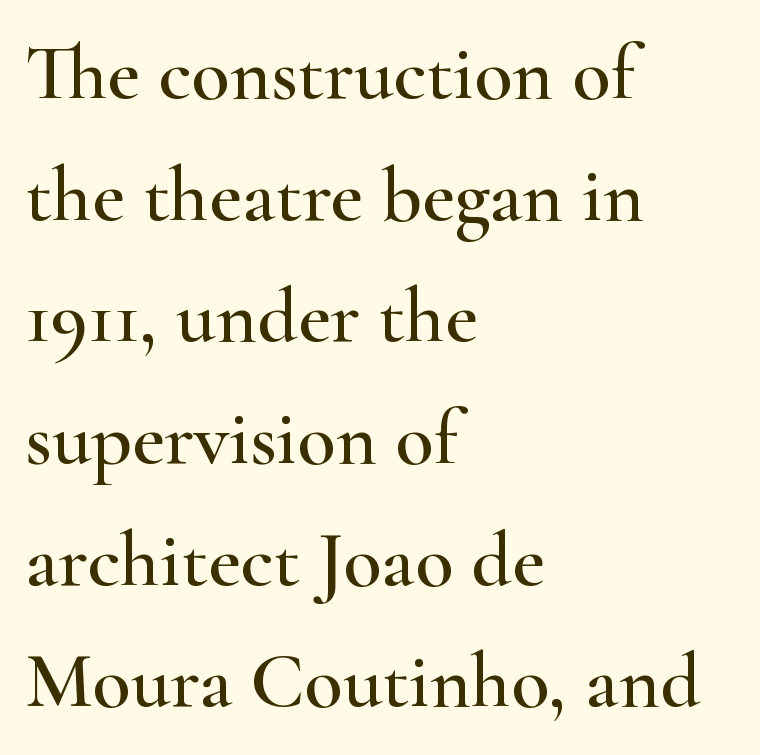
The image shows 79 px wide serif type, upright; set left-aligned, normal line spacing (1.54x), normal letter spacing, not underlined; high stroke contrast and a small x-height.
